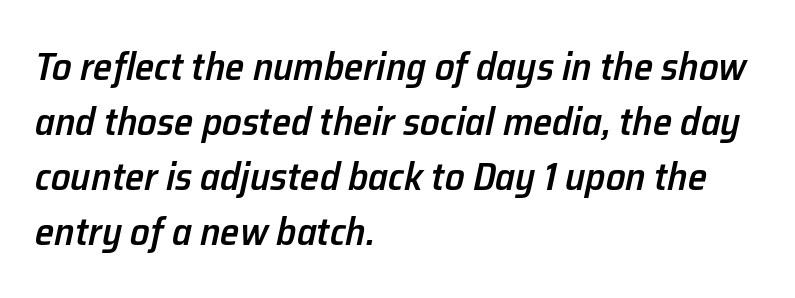
Q: Is the text bold? A: Semi-bold.
Q: Is the text italic (slanted)? A: Yes, it leans right by about 12 degrees.
Q: Is the text underlined? A: No.
Q: How is the paragraph aligned? A: Left-aligned.
Q: Is the spacing between letters normal or unusually wide? A: Normal.
Q: Is the spacing between lines tight, normal or loose? A: Normal.
Q: Width (condensed, normal, or wide)? A: Normal.
Q: Stroke contrast? A: Low.
Q: x-height? A: Medium.
Q: Monospaced? A: No.
